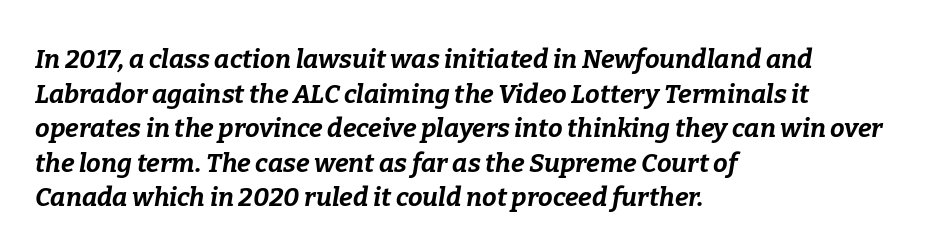
{"italic": "yes", "lean": "right", "slant_degrees": 9, "bold": "yes", "underline": "no", "align": "left", "line_spacing": "normal", "line_spacing_ratio": 1.33, "letter_spacing": "normal", "letter_spacing_em": 0.0, "glyph_px": 26}
